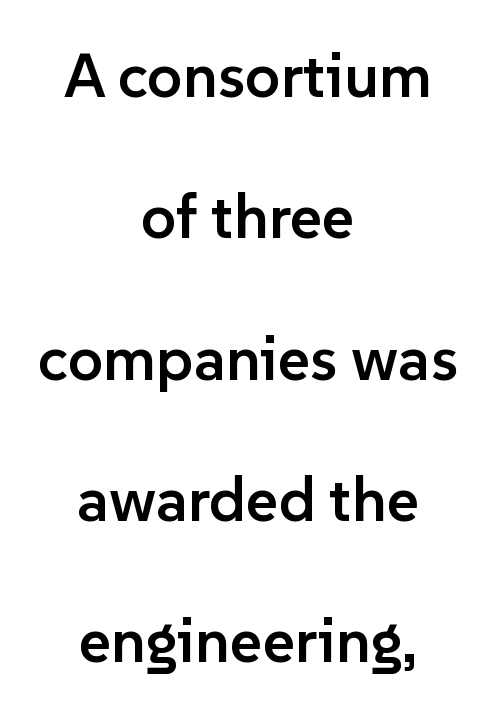
The image shows 62 px semibold sans-serif type, upright; set centered, loose line spacing (2.28x), normal letter spacing, not underlined; low stroke contrast and a medium x-height.
